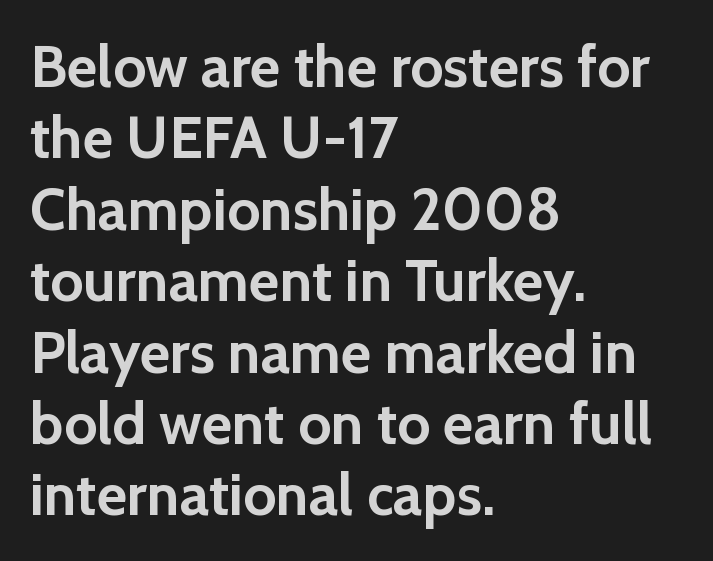
These lines are composed in type without serifs. The compositor pushed each line to the left boundary. The line texture is even and compact thanks to regular tracking. A typesetter would call this proportional, since set widths differ per character. Its strokes are broad and dark, the hallmark of bold type.
